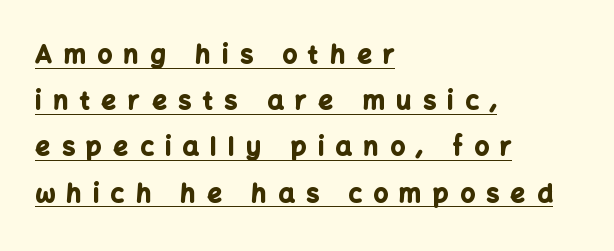
What weight is shown? A full bold with thick strokes. The setting favours the left margin, as ordinary paragraphs usually do. The letters are spread apart with noticeably loose tracking. In designer terms, the underline attribute is active on this setting. Italic? Not at all — the glyphs are vertical.
